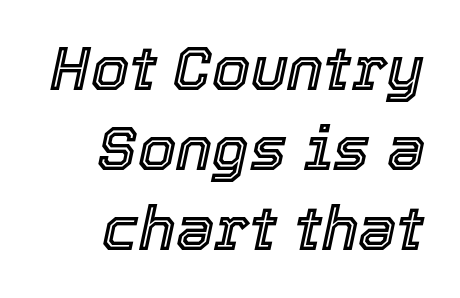
Q: Is the text italic (slanted)? A: Yes, it leans right by about 12 degrees.
Q: Is the text underlined? A: No.
Q: How is the paragraph aligned? A: Right-aligned.
Q: Is the spacing between letters normal or unusually wide? A: Normal.
Q: Is the spacing between lines tight, normal or loose? A: Normal.
Q: Width (condensed, normal, or wide)? A: Normal.
Q: x-height? A: Medium.
Q: Monospaced? A: No.
